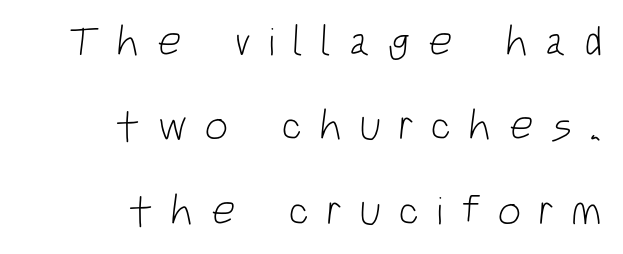
The image shows 42 px light, condensed sans-serif type; set right-aligned, loose line spacing (2.01x), unusually wide letter spacing (+0.41 em), not underlined; low stroke contrast and a large x-height.
